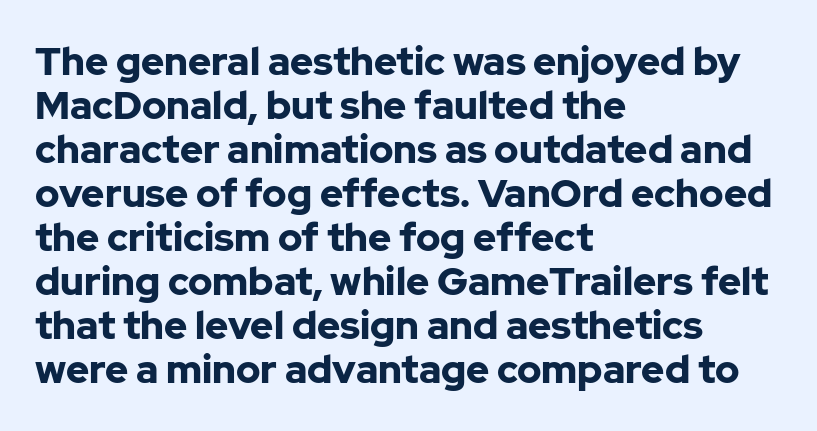
Q: Is the text bold? A: Yes.
Q: Is the text italic (slanted)? A: No, it is upright.
Q: Is the typeface a serif or a sans-serif typeface? A: Sans-serif.
Q: Is the text underlined? A: No.
Q: How is the paragraph aligned? A: Left-aligned.
Q: Is the spacing between letters normal or unusually wide? A: Normal.
Q: Is the spacing between lines tight, normal or loose? A: Tight.
Q: Width (condensed, normal, or wide)? A: Normal.
Q: Stroke contrast? A: Low.
Q: x-height? A: Medium.
Q: Monospaced? A: No.
